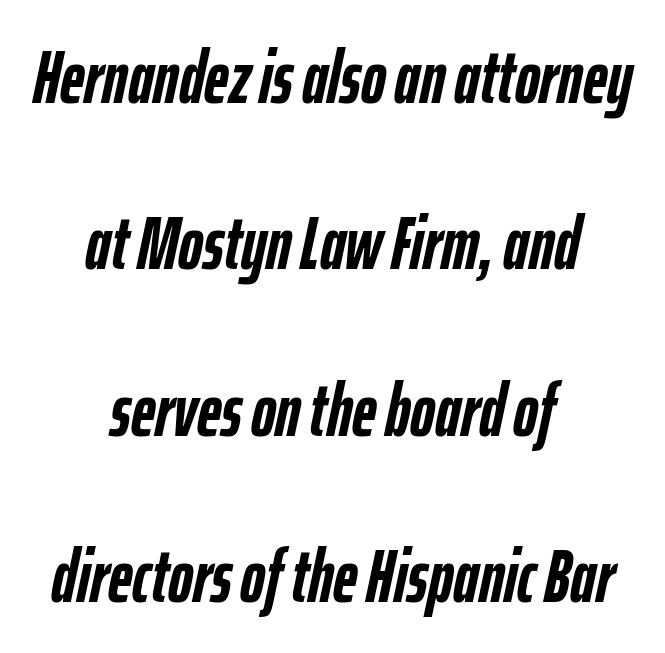
Visually the block forms a symmetrical silhouette, jagged on both flanks. The passage shown stacks its lines with a broad gap. It's the slanting kind of type. Is this a fixed-width face? No — the glyphs have proportional, varying widths.
